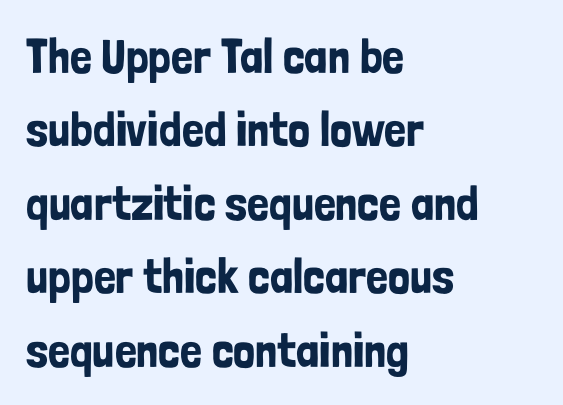
The image shows 49 px condensed sans-serif type, upright; set left-aligned, normal line spacing (1.5x), normal letter spacing, not underlined; low stroke contrast and a medium x-height.
